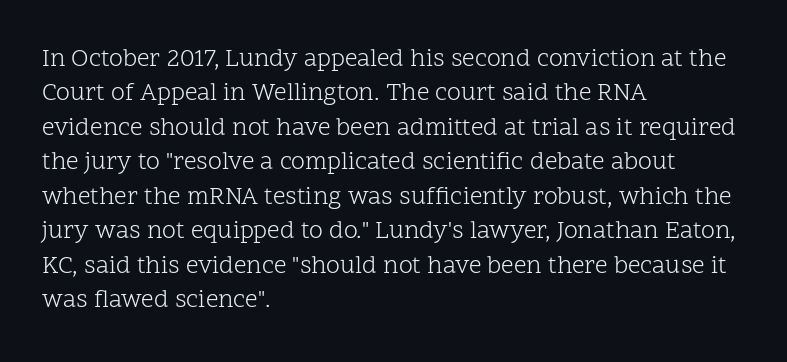
The image shows 25 px text type, upright; set left-aligned, normal line spacing (1.38x), normal letter spacing, not underlined.
